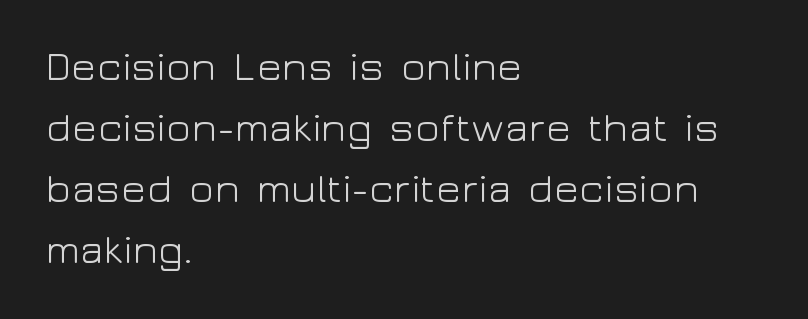
The image shows 41 px light, wide sans-serif type, upright; set left-aligned, normal line spacing (1.49x), normal letter spacing, not underlined; low stroke contrast and a medium x-height.
